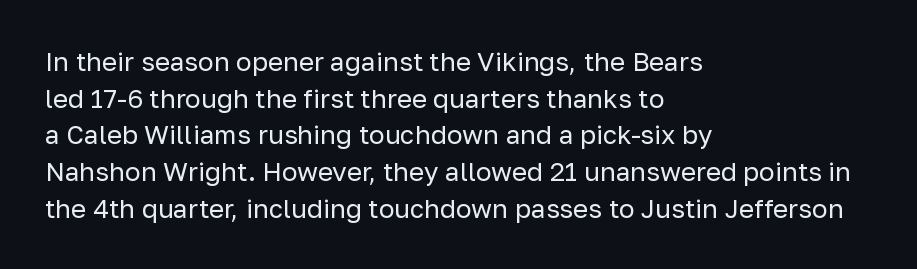
Q: Is the text bold? A: No.
Q: Is the text italic (slanted)? A: No, it is upright.
Q: Is the text underlined? A: No.
Q: How is the paragraph aligned? A: Left-aligned.
Q: Is the spacing between letters normal or unusually wide? A: Normal.
Q: Is the spacing between lines tight, normal or loose? A: Normal.
